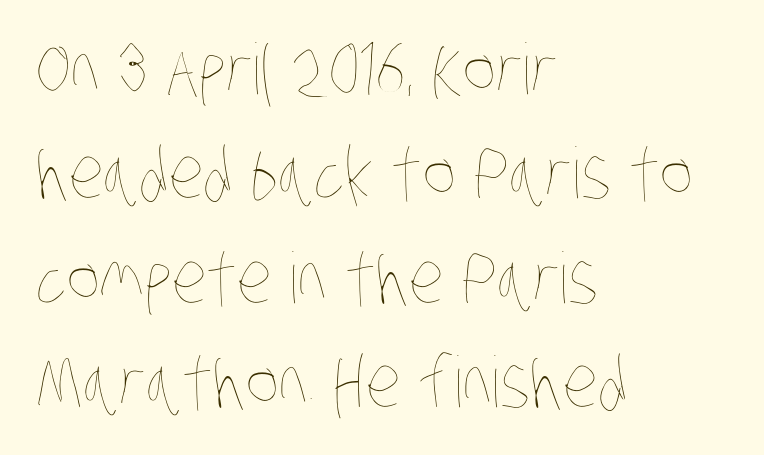
Q: Is the text bold? A: No.
Q: Is the text underlined? A: No.
Q: How is the paragraph aligned? A: Left-aligned.
Q: Is the spacing between letters normal or unusually wide? A: Normal.
Q: Is the spacing between lines tight, normal or loose? A: Normal.
Q: Width (condensed, normal, or wide)? A: Condensed.
Q: Stroke contrast? A: Low.
Q: x-height? A: Large.
Q: Monospaced? A: No.
